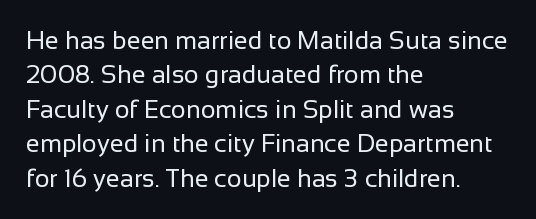
Q: Is the text bold? A: No.
Q: Is the text italic (slanted)? A: No, it is upright.
Q: Is the text underlined? A: No.
Q: How is the paragraph aligned? A: Left-aligned.
Q: Is the spacing between letters normal or unusually wide? A: Normal.
Q: Is the spacing between lines tight, normal or loose? A: Normal.
